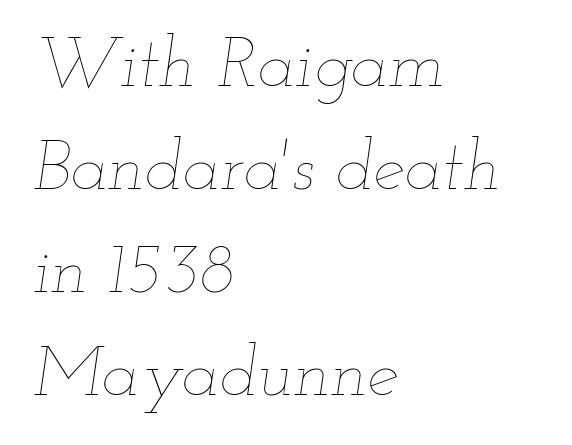
{"italic": "yes", "lean": "right", "slant_degrees": 12, "bold": "no", "weight": "thin", "width": "wide", "stroke_contrast": "low", "x_height": "small", "monospaced": "no", "underline": "no", "align": "left", "line_spacing": "normal", "line_spacing_ratio": 1.45, "letter_spacing": "normal", "letter_spacing_em": 0.0, "glyph_px": 71}
